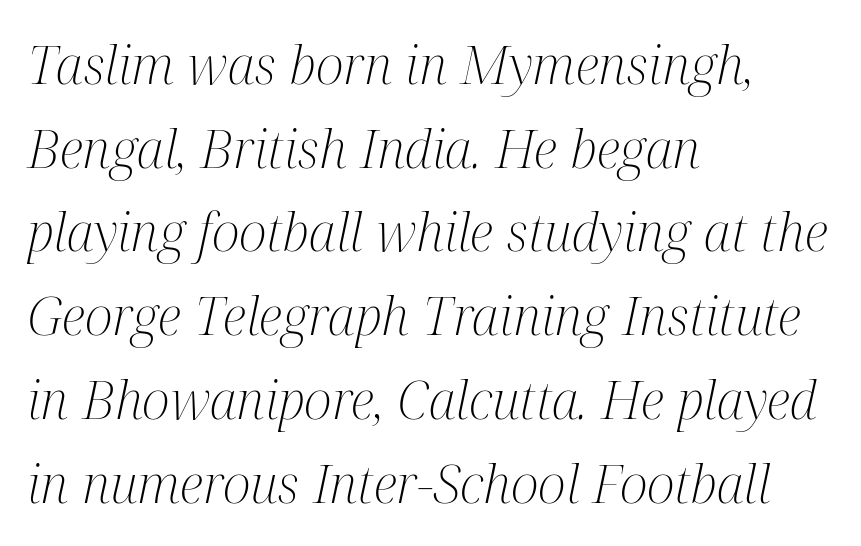
The image shows 53 px light, condensed serif type, italic (leaning right); set left-aligned, normal line spacing (1.58x), normal letter spacing, not underlined; medium stroke contrast and a medium x-height.
